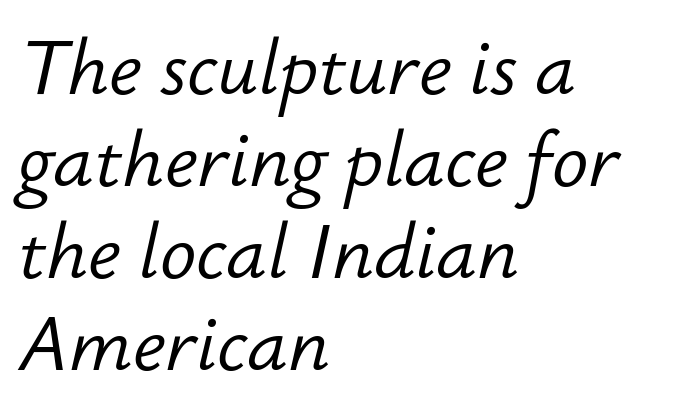
{"italic": "yes", "lean": "right", "slant_degrees": 12, "bold": "no", "weight": "light", "width": "normal", "stroke_contrast": "low", "x_height": "small", "monospaced": "no", "underline": "no", "align": "left", "line_spacing_ratio": 1.21, "letter_spacing": "normal", "letter_spacing_em": 0.0, "glyph_px": 76}
